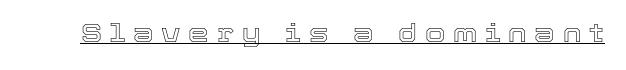
Q: Is the text italic (slanted)? A: No, it is upright.
Q: Is the text underlined? A: Yes.
Q: Is the spacing between letters normal or unusually wide? A: Unusually wide.
